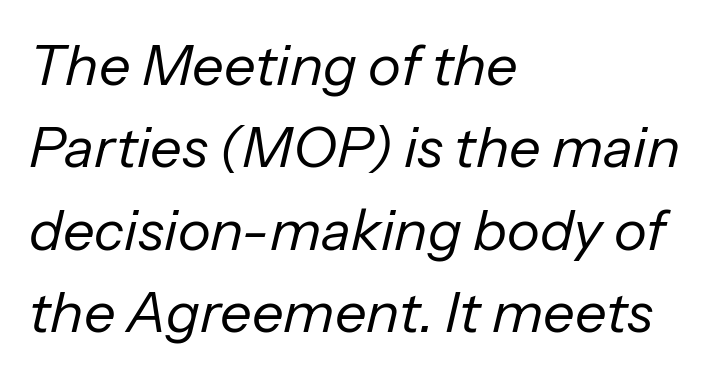
{"italic": "yes", "lean": "right", "slant_degrees": 13, "bold": "no", "weight": "regular", "width": "normal", "stroke_contrast": "low", "x_height": "medium", "monospaced": "no", "underline": "no", "align": "left", "line_spacing": "normal", "line_spacing_ratio": 1.47, "letter_spacing": "normal", "letter_spacing_em": 0.0, "glyph_px": 56}
